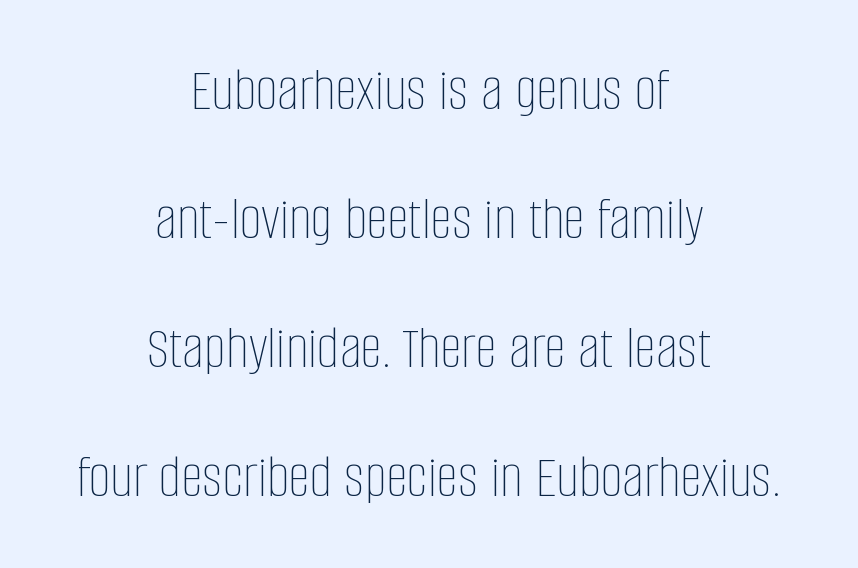
Q: Is the text bold? A: No.
Q: Is the text italic (slanted)? A: No, it is upright.
Q: Is the text underlined? A: No.
Q: How is the paragraph aligned? A: Centered.
Q: Is the spacing between letters normal or unusually wide? A: Normal.
Q: Is the spacing between lines tight, normal or loose? A: Loose.
Q: Width (condensed, normal, or wide)? A: Condensed.
Q: Stroke contrast? A: Low.
Q: x-height? A: Large.
Q: Monospaced? A: No.
